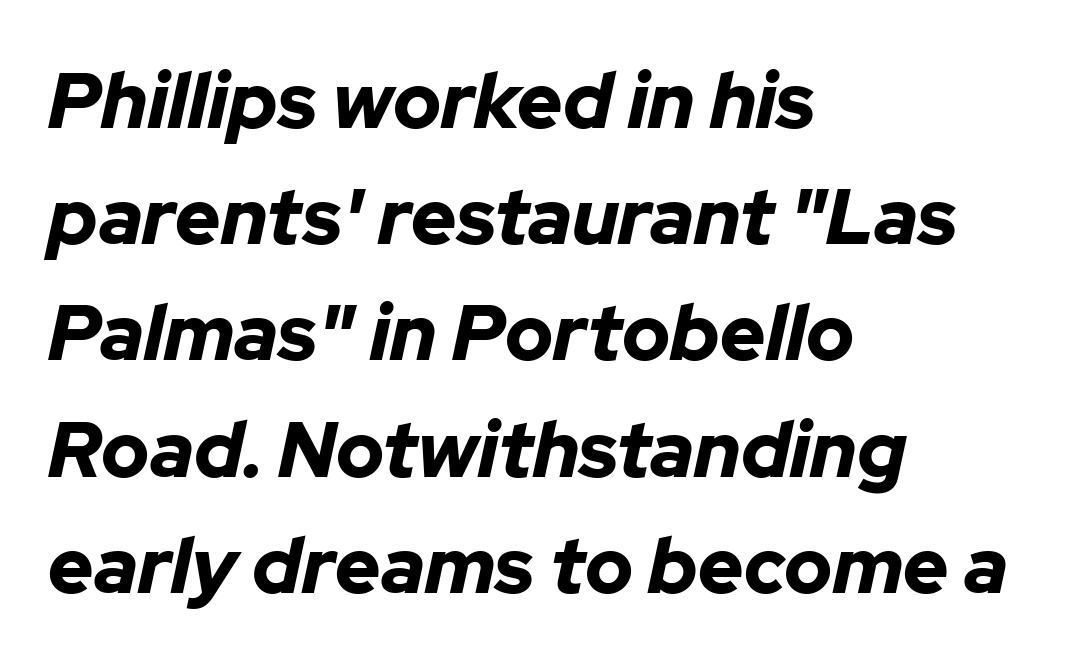
{"italic": "yes", "lean": "right", "slant_degrees": 12, "bold": "yes", "weight": "bold", "width": "normal", "stroke_contrast": "low", "x_height": "medium", "monospaced": "no", "underline": "no", "align": "left", "line_spacing": "normal", "line_spacing_ratio": 1.49, "letter_spacing": "normal", "letter_spacing_em": 0.0, "glyph_px": 78}
